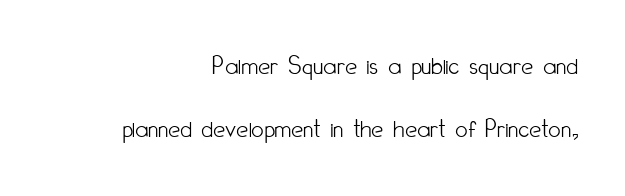
Airy leading. No heavy texture on the line: the type isn't bold. Where is the straight margin? On the right. Rule under the text: the space is simply empty.
